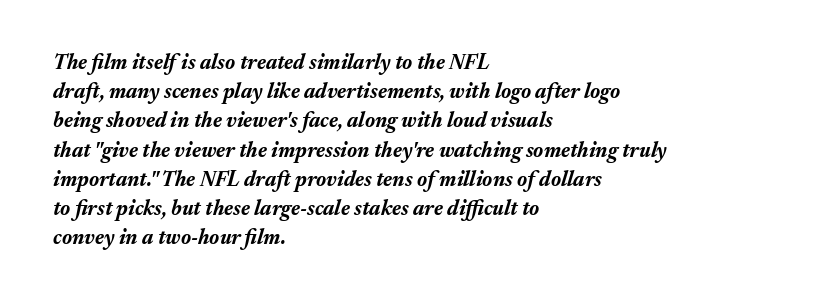
Q: Is the text bold? A: Yes.
Q: Is the text italic (slanted)? A: Yes, it leans right by about 17 degrees.
Q: Is the text underlined? A: No.
Q: How is the paragraph aligned? A: Left-aligned.
Q: Is the spacing between letters normal or unusually wide? A: Normal.
Q: Is the spacing between lines tight, normal or loose? A: Normal.
